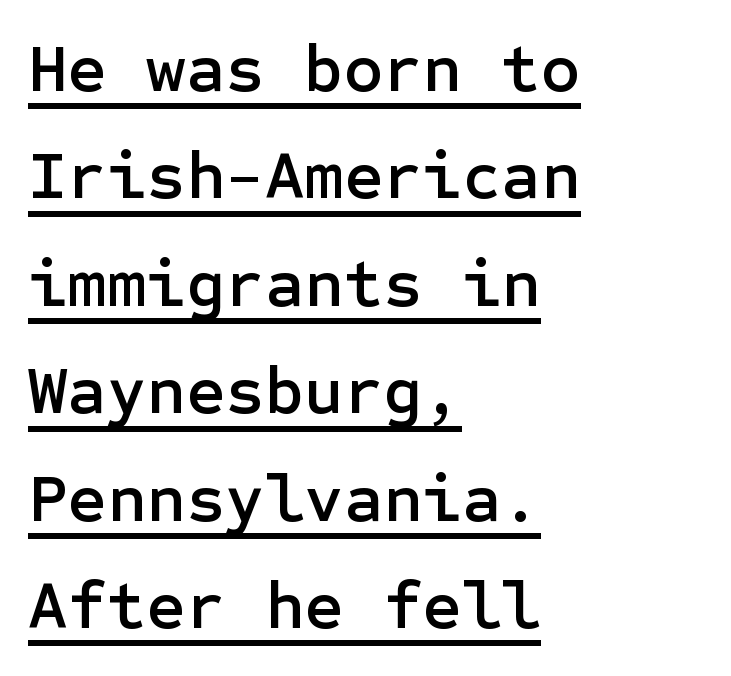
{"serif": "no", "italic": "no", "width": "normal", "stroke_contrast": "low", "x_height": "medium", "underline": "yes", "align": "left", "line_spacing": "normal", "line_spacing_ratio": 1.58, "letter_spacing": "normal", "letter_spacing_em": 0.0, "glyph_px": 68}
